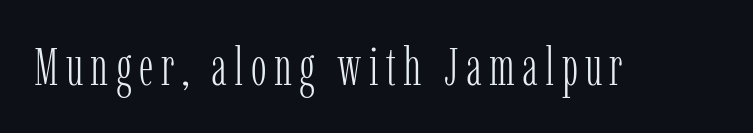
Q: Is the text bold? A: No.
Q: Is the text italic (slanted)? A: No, it is upright.
Q: Is the typeface a serif or a sans-serif typeface? A: Serif.
Q: Is the text underlined? A: No.
Q: Width (condensed, normal, or wide)? A: Condensed.
Q: Stroke contrast? A: Low.
Q: x-height? A: Medium.
Q: Monospaced? A: No.
